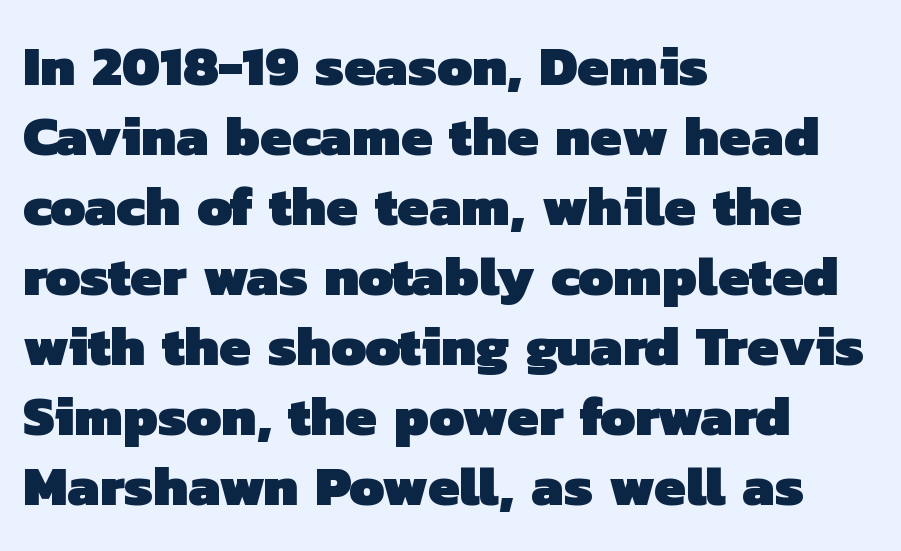
Q: Is the text bold? A: Yes.
Q: Is the typeface a serif or a sans-serif typeface? A: Sans-serif.
Q: Is the text underlined? A: No.
Q: How is the paragraph aligned? A: Left-aligned.
Q: Is the spacing between letters normal or unusually wide? A: Normal.
Q: Is the spacing between lines tight, normal or loose? A: Normal.
Q: Width (condensed, normal, or wide)? A: Normal.
Q: Stroke contrast? A: Low.
Q: x-height? A: Medium.
Q: Monospaced? A: No.
